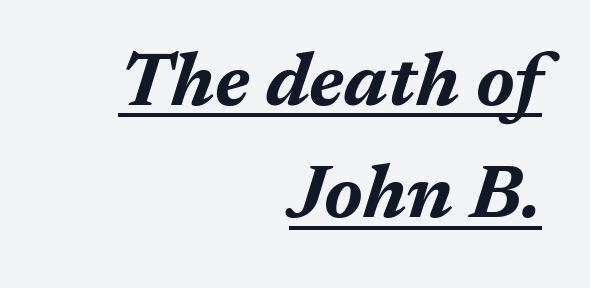
The image shows 76 px bold type, italic (leaning right); set right-aligned, normal line spacing (1.48x), normal letter spacing, underlined; medium stroke contrast and a medium x-height.
